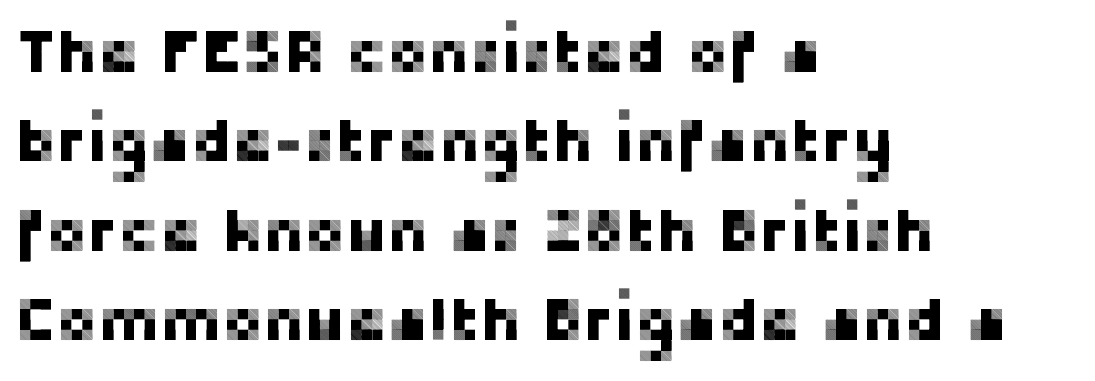
The image shows 62 px sans-serif type, upright; set left-aligned, normal line spacing (1.44x), normal letter spacing, not underlined; low stroke contrast and a medium x-height.
